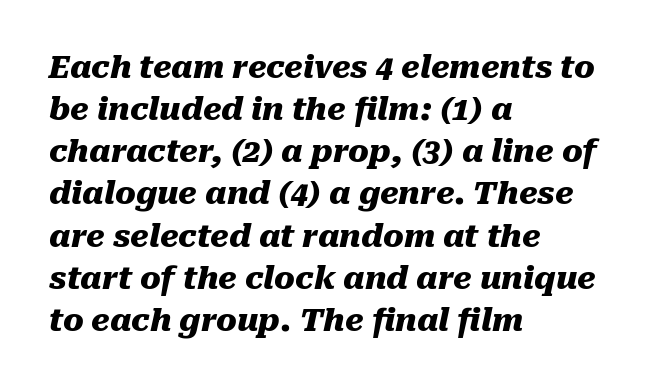
The image shows 31 px heavy type, italic (leaning right); set left-aligned, normal line spacing (1.36x), normal letter spacing, not underlined; medium stroke contrast and a medium x-height.
